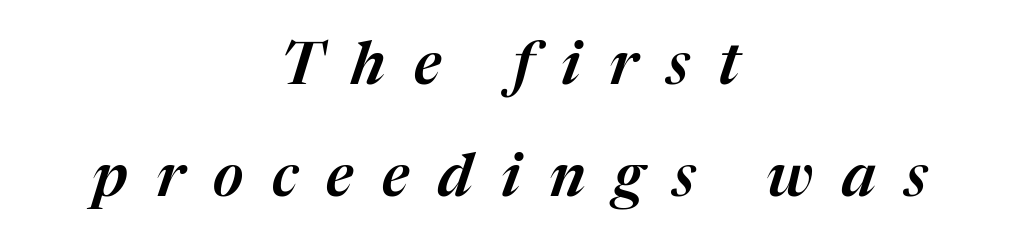
The image shows 59 px text type, italic (leaning right); set centered, loose line spacing (1.9x), unusually wide letter spacing (+0.49 em), not underlined; medium stroke contrast and a medium x-height.
